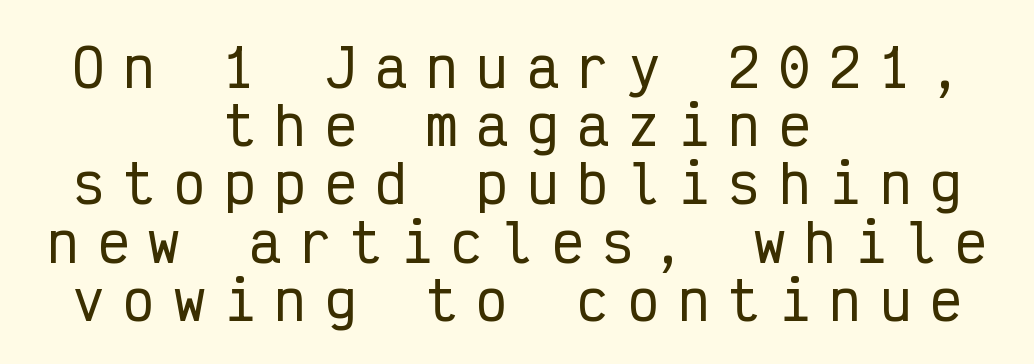
Type style note: lacks serifs. Each line is balanced around a shared central axis. Tall strokes in this sample are plumb rather than angled. Nobody drew a line under any word here. Letter spacing: wide.
